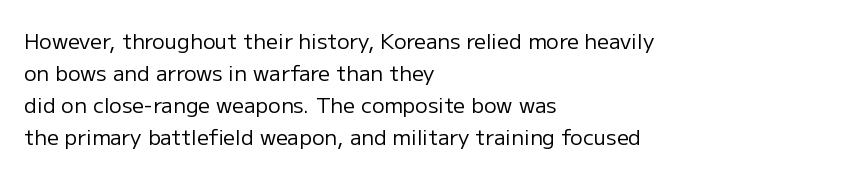
The image shows 21 px text type, upright; set left-aligned, normal line spacing (1.52x), normal letter spacing, not underlined.
